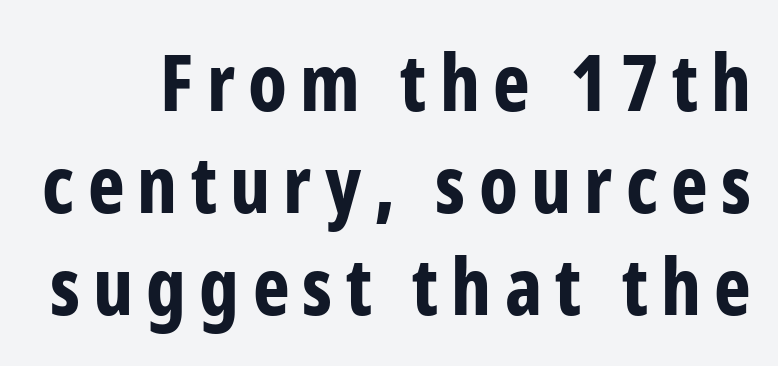
Unmarked baselines from the first word to the last. The font is running at its bold setting. Posture: upright roman. Is this a fixed-width face? No — the glyphs have proportional, varying widths.
